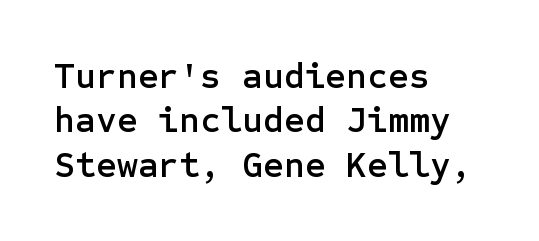
Q: Is the text italic (slanted)? A: No, it is upright.
Q: Is the typeface a serif or a sans-serif typeface? A: Sans-serif.
Q: Is the text underlined? A: No.
Q: How is the paragraph aligned? A: Left-aligned.
Q: Is the spacing between letters normal or unusually wide? A: Normal.
Q: Width (condensed, normal, or wide)? A: Normal.
Q: Stroke contrast? A: Low.
Q: x-height? A: Medium.
